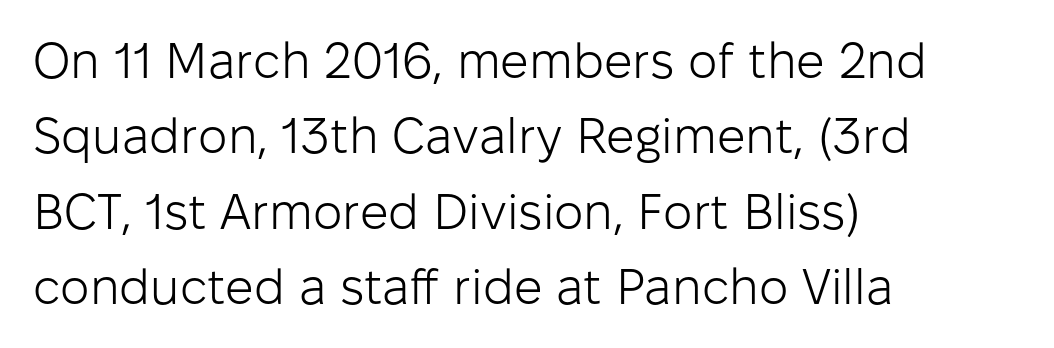
The image shows 50 px light sans-serif type, upright; set left-aligned, normal line spacing (1.51x), normal letter spacing, not underlined; low stroke contrast and a medium x-height.
